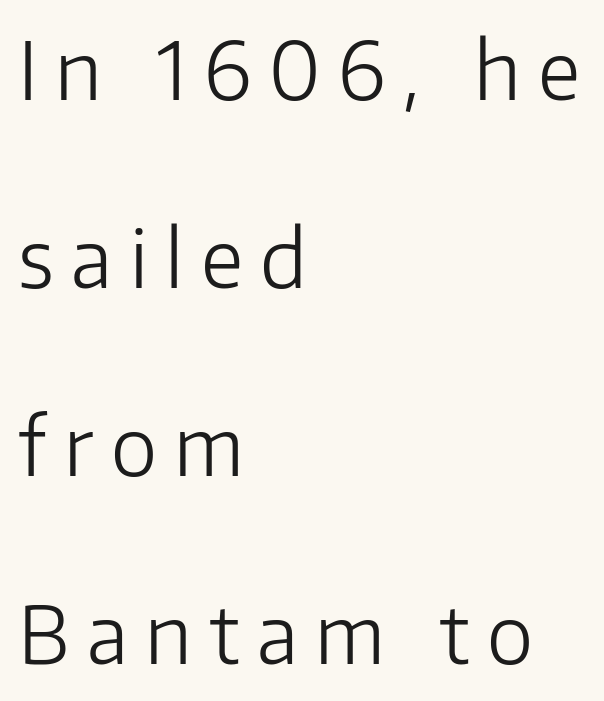
{"serif": "no", "italic": "no", "bold": "no", "weight": "light", "width": "normal", "stroke_contrast": "low", "x_height": "medium", "monospaced": "no", "underline": "no", "align": "left", "line_spacing": "loose", "line_spacing_ratio": 2.38, "letter_spacing": "wide", "letter_spacing_em": 0.22, "glyph_px": 79}
